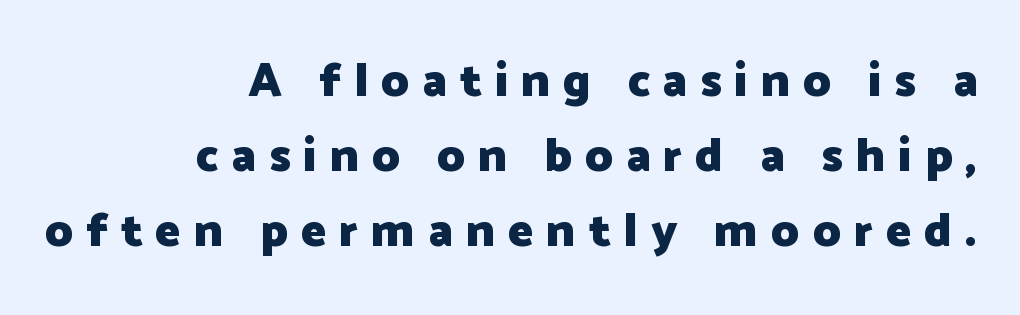
Unmarked baselines from the first word to the last. The horizontal fit of the characters is loose and conspicuously gappy. Leading: standard. Stroke terminals: plain, sans-serif. Is this a fixed-width face? No — the glyphs have proportional, varying widths. Students, this is bold: see how much ink each stroke carries.
